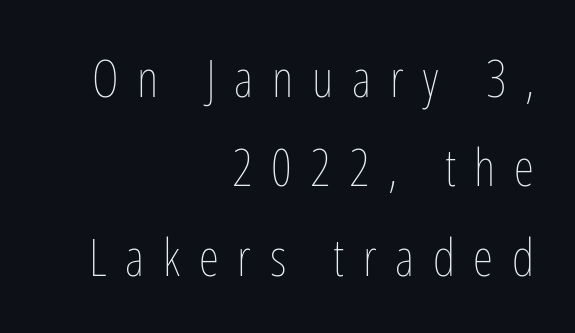
{"italic": "no", "bold": "no", "weight": "thin", "width": "condensed", "stroke_contrast": "low", "x_height": "medium", "monospaced": "no", "underline": "no", "align": "right", "line_spacing_ratio": 1.72, "letter_spacing": "wide", "letter_spacing_em": 0.36, "glyph_px": 52}
